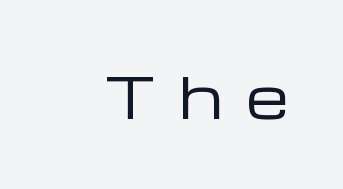
Q: Is the text bold? A: No.
Q: Is the text italic (slanted)? A: No, it is upright.
Q: Is the typeface a serif or a sans-serif typeface? A: Sans-serif.
Q: Is the text underlined? A: No.
Q: Is the spacing between letters normal or unusually wide? A: Unusually wide.
Q: Width (condensed, normal, or wide)? A: Wide.
Q: Stroke contrast? A: Low.
Q: x-height? A: Medium.
Q: Monospaced? A: No.
